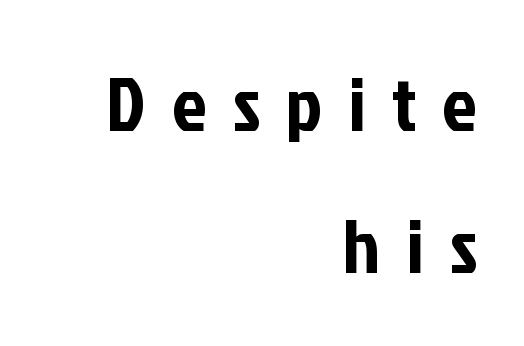
Q: Is the text italic (slanted)? A: No, it is upright.
Q: Is the typeface a serif or a sans-serif typeface? A: Sans-serif.
Q: Is the text underlined? A: No.
Q: How is the paragraph aligned? A: Right-aligned.
Q: Is the spacing between letters normal or unusually wide? A: Unusually wide.
Q: Width (condensed, normal, or wide)? A: Condensed.
Q: Stroke contrast? A: Low.
Q: x-height? A: Medium.
Q: Monospaced? A: No.
